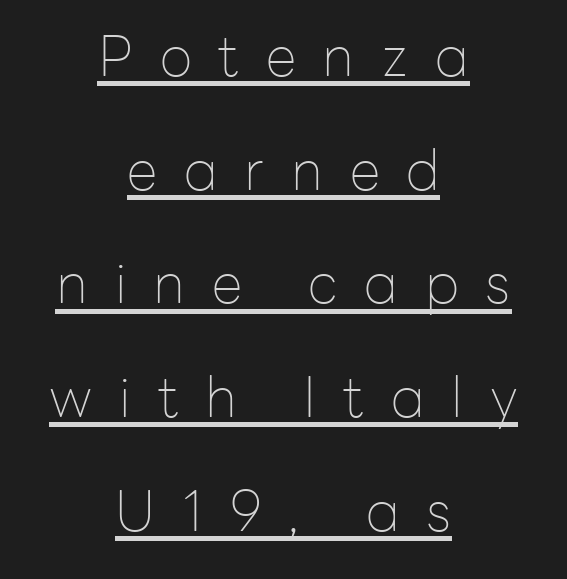
The image shows 56 px thin sans-serif type, upright; set centered, loose line spacing (2.03x), unusually wide letter spacing (+0.48 em), underlined; low stroke contrast and a medium x-height.
